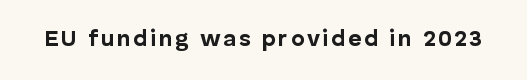
{"italic": "no", "bold": "yes", "underline": "no", "glyph_px": 23}
